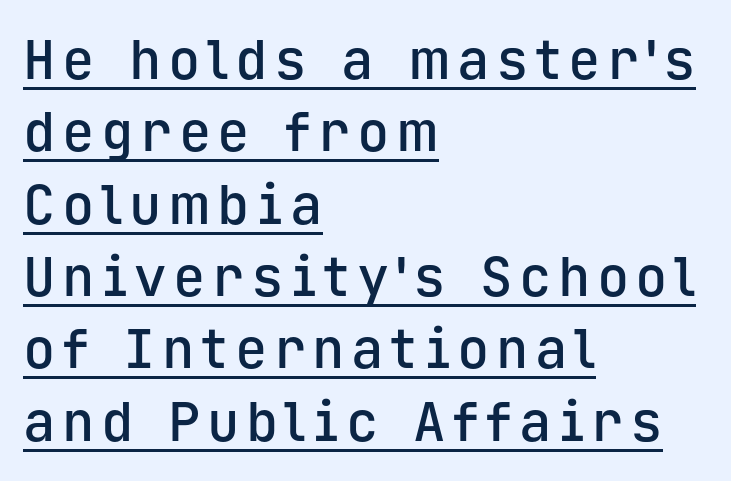
{"serif": "no", "italic": "no", "bold": "semi", "weight": "semibold", "width": "normal", "stroke_contrast": "low", "x_height": "medium", "monospaced": "yes", "underline": "yes", "align": "left", "line_spacing": "normal", "line_spacing_ratio": 1.34, "glyph_px": 54}
